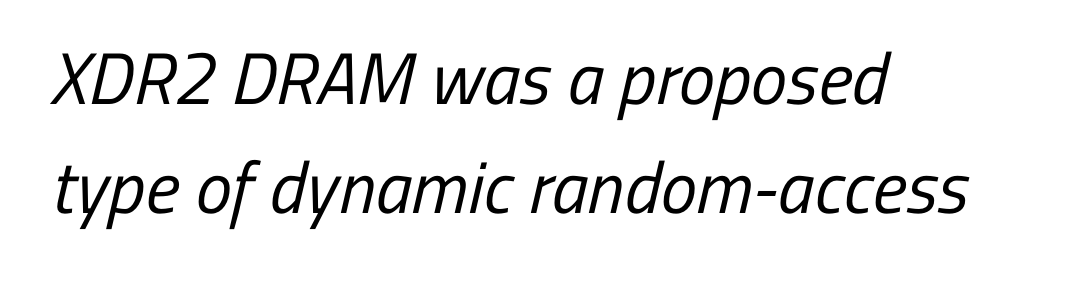
The image shows 73 px regular-weight, condensed sans-serif type; set left-aligned, normal line spacing (1.49x), normal letter spacing, not underlined; low stroke contrast and a medium x-height.
